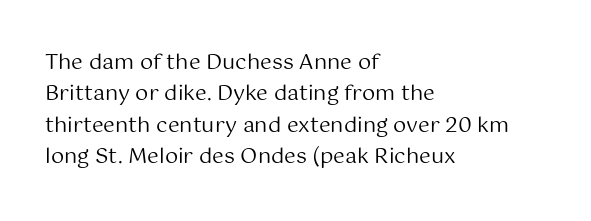
The image shows 21 px text type, upright; set left-aligned, normal line spacing (1.5x), normal letter spacing, not underlined.
